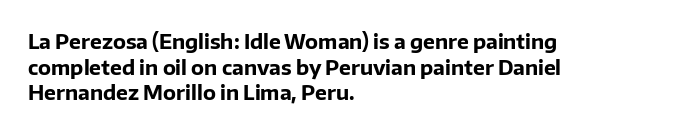
The image shows 20 px bold type, upright; set left-aligned, normal line spacing (1.28x), normal letter spacing, not underlined.
